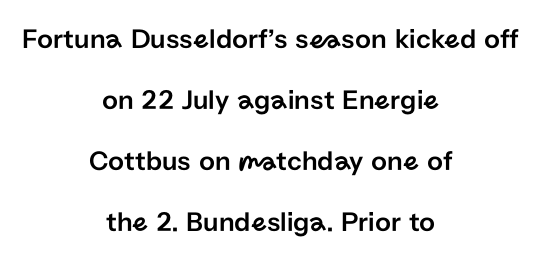
{"serif": "no", "italic": "no", "width": "normal", "stroke_contrast": "low", "x_height": "medium", "monospaced": "no", "underline": "no", "align": "center", "line_spacing": "loose", "line_spacing_ratio": 2.18, "letter_spacing": "normal", "letter_spacing_em": 0.0, "glyph_px": 28}
